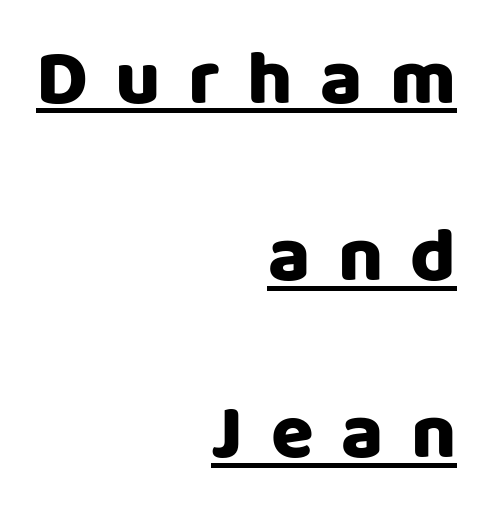
The image shows 78 px sans-serif type, upright; set right-aligned, loose line spacing (2.27x), unusually wide letter spacing (+0.35 em), underlined; low stroke contrast and a large x-height.
